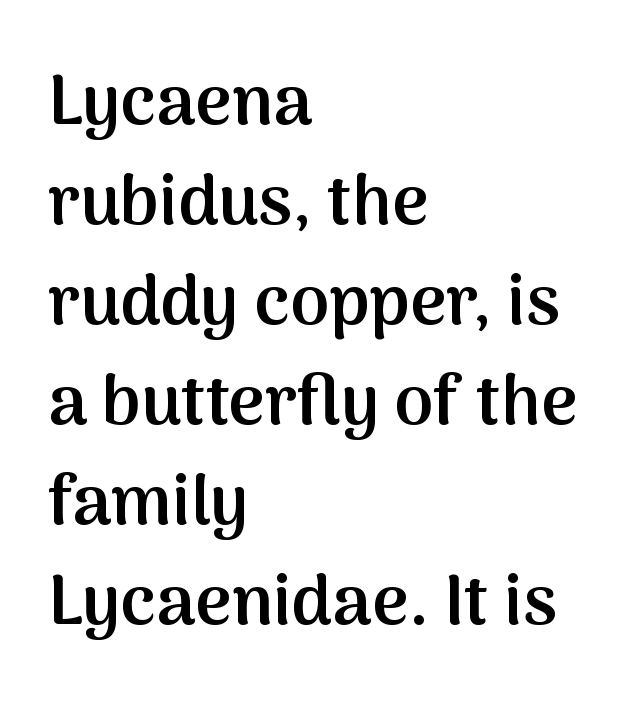
{"serif": "no", "italic": "no", "bold": "semi", "weight": "semibold", "width": "normal", "stroke_contrast": "medium", "x_height": "medium", "monospaced": "no", "underline": "no", "align": "left", "line_spacing": "normal", "line_spacing_ratio": 1.43, "letter_spacing": "normal", "letter_spacing_em": 0.0, "glyph_px": 70}
